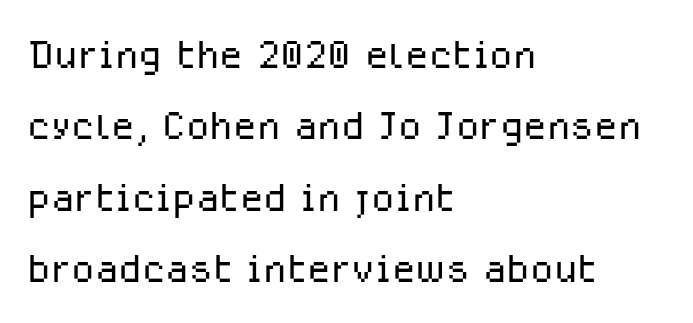
Q: Is the text bold? A: No.
Q: Is the text italic (slanted)? A: No, it is upright.
Q: Is the typeface a serif or a sans-serif typeface? A: Sans-serif.
Q: Is the text underlined? A: No.
Q: How is the paragraph aligned? A: Left-aligned.
Q: Is the spacing between letters normal or unusually wide? A: Normal.
Q: Is the spacing between lines tight, normal or loose? A: Normal.
Q: Width (condensed, normal, or wide)? A: Normal.
Q: Stroke contrast? A: Low.
Q: x-height? A: Medium.
Q: Monospaced? A: No.
